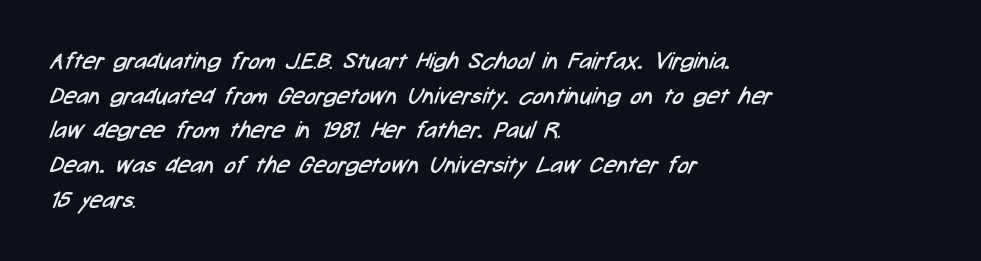
The typesetting does not lean heavy: it is not bold. The foot of each line stays bare and open. Compared with a centered layout, this one pins lines to the left instead. Characters follow at the spacing the type designer built in. Baseline-to-baseline distance is the conventional proportion of letter height.
